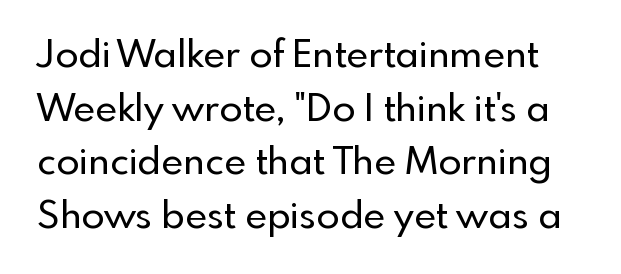
Q: Is the text italic (slanted)? A: No, it is upright.
Q: Is the typeface a serif or a sans-serif typeface? A: Sans-serif.
Q: Is the text underlined? A: No.
Q: Is the spacing between letters normal or unusually wide? A: Normal.
Q: Is the spacing between lines tight, normal or loose? A: Normal.
Q: Width (condensed, normal, or wide)? A: Normal.
Q: x-height? A: Small.
Q: Monospaced? A: No.
